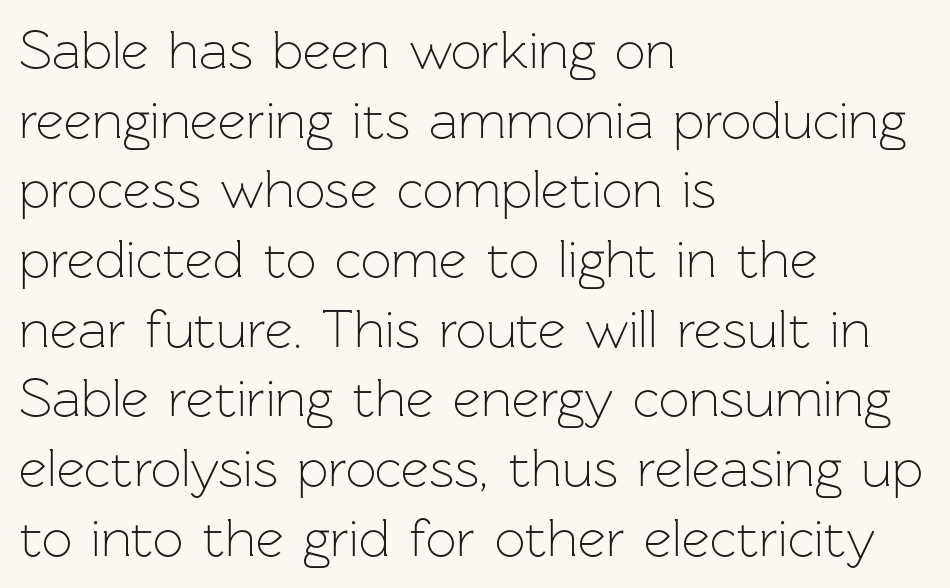
The image shows 54 px light sans-serif type, upright; set left-aligned, normal line spacing (1.29x), normal letter spacing, not underlined; low stroke contrast and a medium x-height.
